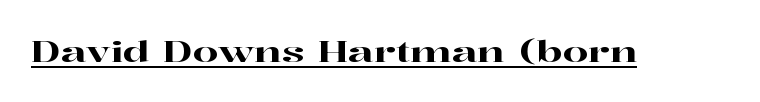
Observe the serifs anchoring each vertical stroke in this sample. Ascenders rise straight up at ninety degrees. The passage shown is typed in a proportional face where columns would drift. How are the letters spaced? Ordinarily, with no added tracking. Descenders here cross a horizontal rule under the line.
